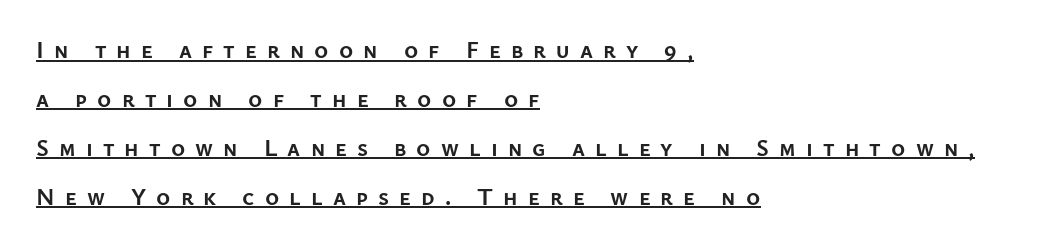
Q: Is the text bold? A: Yes.
Q: Is the text italic (slanted)? A: No, it is upright.
Q: Is the text underlined? A: Yes.
Q: How is the paragraph aligned? A: Left-aligned.
Q: Is the spacing between letters normal or unusually wide? A: Unusually wide.
Q: Is the spacing between lines tight, normal or loose? A: Loose.
